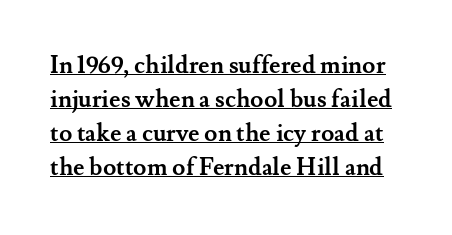
{"italic": "no", "bold": "yes", "underline": "yes", "line_spacing": "normal", "line_spacing_ratio": 1.42, "letter_spacing": "normal", "letter_spacing_em": 0.0, "glyph_px": 24}
